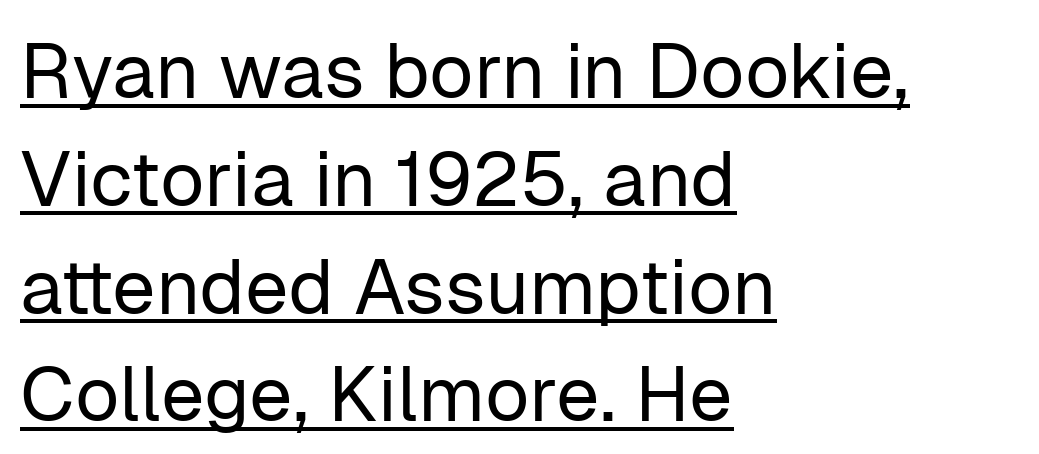
{"serif": "no", "italic": "no", "bold": "no", "weight": "regular", "width": "normal", "stroke_contrast": "low", "x_height": "medium", "monospaced": "no", "underline": "yes", "align": "left", "line_spacing": "normal", "line_spacing_ratio": 1.4, "letter_spacing": "normal", "letter_spacing_em": 0.0, "glyph_px": 77}
